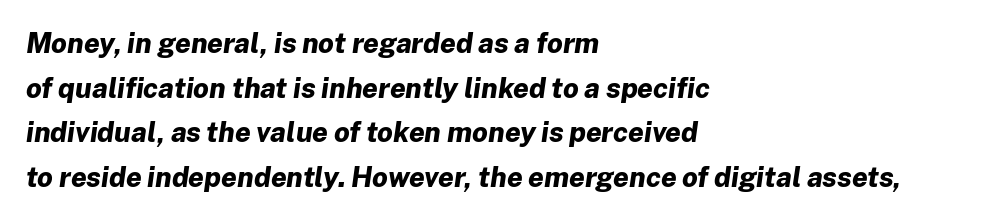
{"italic": "yes", "lean": "right", "slant_degrees": 8, "bold": "yes", "weight": "bold", "width": "normal", "stroke_contrast": "low", "x_height": "medium", "monospaced": "no", "underline": "no", "align": "left", "line_spacing": "normal", "line_spacing_ratio": 1.59, "letter_spacing": "normal", "letter_spacing_em": 0.0, "glyph_px": 28}
